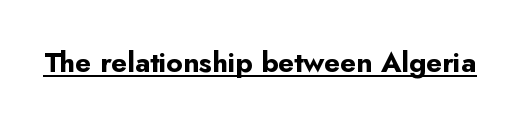
The image shows 28 px bold sans-serif type, upright; set normal letter spacing, underlined; low stroke contrast and a small x-height.
